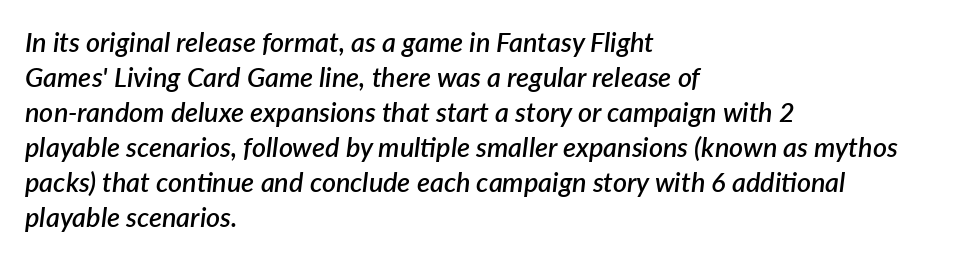
Underlining? Definitely not there. The lines are quadded left. Short note: letters normally spaced. Is the type bold? Partly — it's a semibold, heavier than regular but not fully bold. The line-height multiplier appears to be the usual default.
